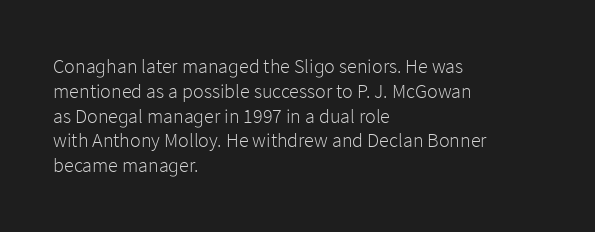
Each stroke keeps to a modest, everyday thickness or less. The type is set solid horizontally, with unmodified tracking. Italic: no, the glyphs are upright roman. In CSS terms this would be text-align: left.
